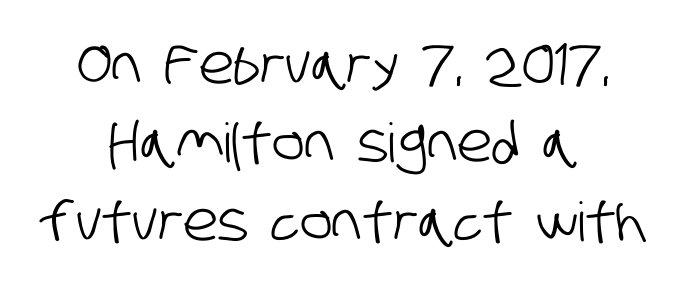
The image shows 54 px condensed sans-serif type; set centered, normal line spacing (1.45x), normal letter spacing, not underlined; low stroke contrast and a large x-height.
